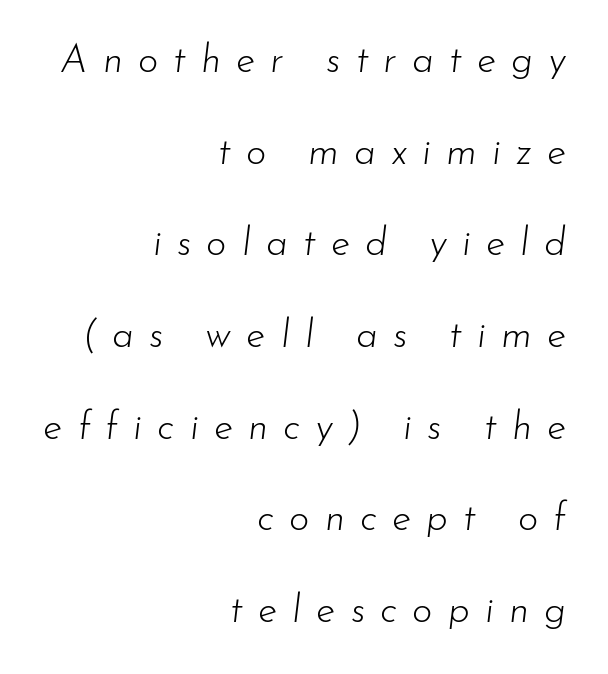
Q: Is the text bold? A: No.
Q: Is the text italic (slanted)? A: Yes, it leans right by about 7 degrees.
Q: Is the text underlined? A: No.
Q: How is the paragraph aligned? A: Right-aligned.
Q: Is the spacing between letters normal or unusually wide? A: Unusually wide.
Q: Is the spacing between lines tight, normal or loose? A: Loose.
Q: Width (condensed, normal, or wide)? A: Normal.
Q: Stroke contrast? A: Low.
Q: x-height? A: Small.
Q: Monospaced? A: No.
